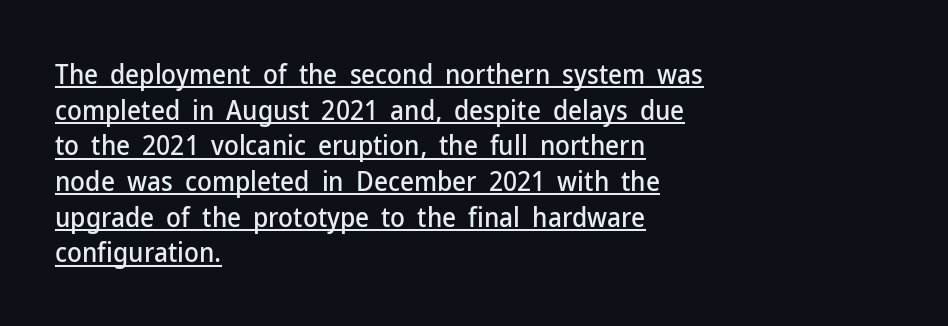
{"italic": "no", "underline": "yes", "align": "left", "line_spacing": "normal", "line_spacing_ratio": 1.32, "letter_spacing": "normal", "letter_spacing_em": 0.0, "glyph_px": 27}
